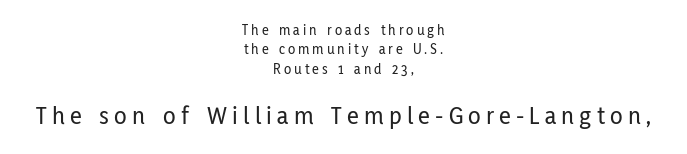
Q: Is the text italic (slanted)? A: No, it is upright.
Q: Is the text underlined? A: No.
Q: How is the paragraph aligned? A: Centered.
Q: Is the spacing between letters normal or unusually wide? A: Unusually wide.
Q: Is the spacing between lines tight, normal or loose? A: Normal.
Q: Which block of text is set in a larger size, the first (top) or the second (bottom)? A: The second (bottom) one.
